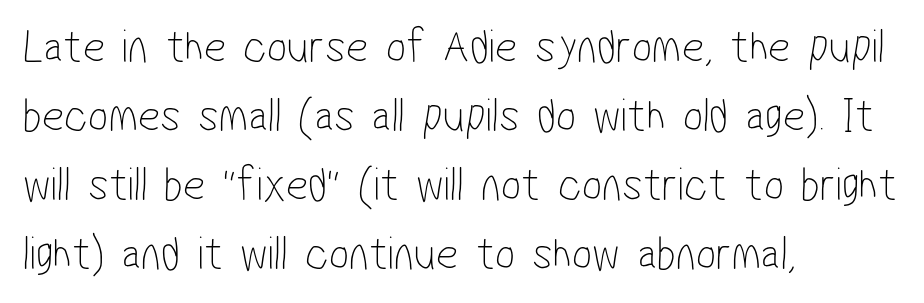
{"serif": "no", "bold": "no", "weight": "thin", "width": "condensed", "stroke_contrast": "low", "x_height": "medium", "monospaced": "no", "underline": "no", "align": "left", "line_spacing": "normal", "line_spacing_ratio": 1.44, "letter_spacing": "normal", "letter_spacing_em": 0.0, "glyph_px": 48}
